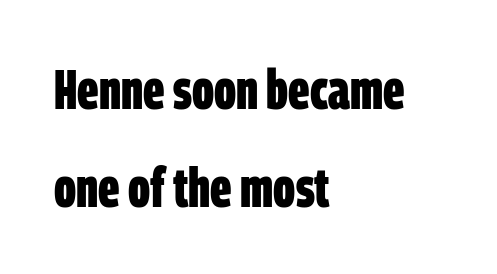
Q: Is the text bold? A: Yes.
Q: Is the typeface a serif or a sans-serif typeface? A: Sans-serif.
Q: Is the text underlined? A: No.
Q: How is the paragraph aligned? A: Left-aligned.
Q: Is the spacing between letters normal or unusually wide? A: Normal.
Q: Width (condensed, normal, or wide)? A: Condensed.
Q: Stroke contrast? A: Low.
Q: x-height? A: Large.
Q: Monospaced? A: No.
